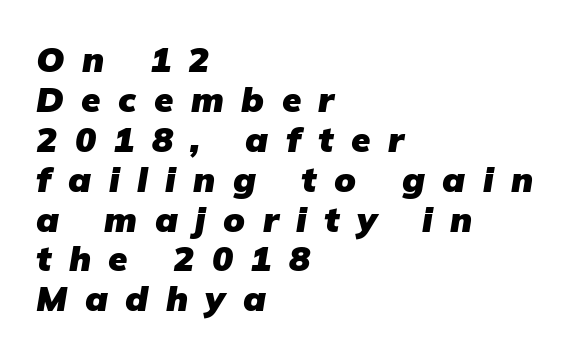
I'd describe the lettering as bold — thick and assertive. The designer dialed line spacing down below the default. Emphasis-style slanted type is in use. No word sits above an underline.
